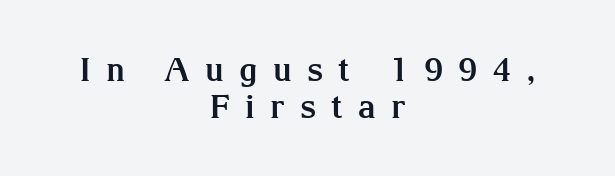
The passage shown has open, widely tracked lettering throughout. Nobody drew a line under any word here. Think of a printed novel: that variable character pitch is what you see here. When letters stand straight like this, we call the style roman or upright. Vertical spacing — tight. Horizontal alignment here is central, giving a formal, balanced look.
